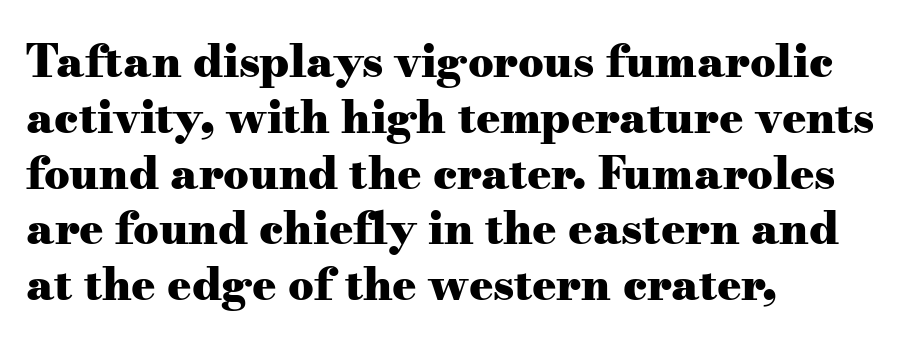
The passage shown has conventional tracking throughout. The letters stand straight up with perfectly vertical stems. The text was rendered using a seriffed face with decorative stroke endings. The passage shown is typed in a proportional face where columns would drift. The ragged edge is on the right, which tells us the setting is flush left.
